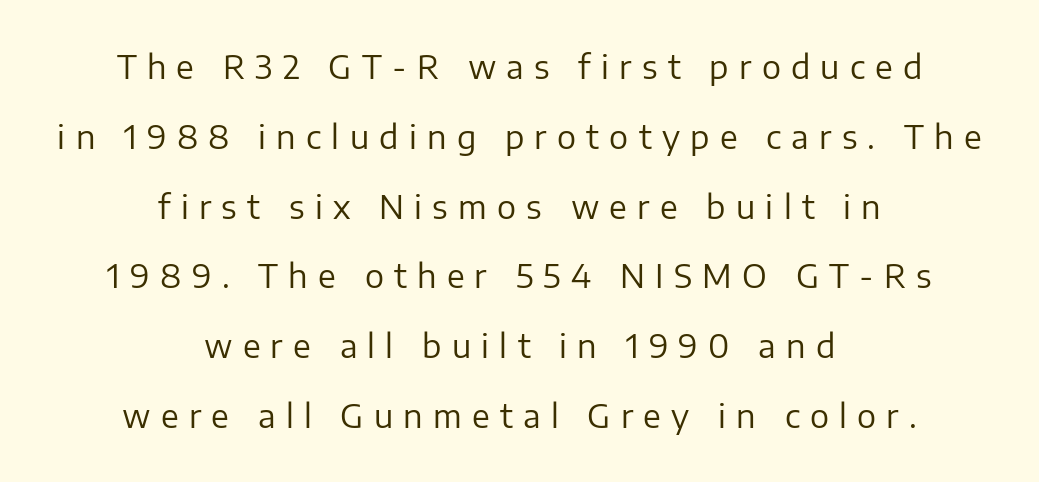
Q: Is the text bold? A: No.
Q: Is the text italic (slanted)? A: No, it is upright.
Q: Is the typeface a serif or a sans-serif typeface? A: Sans-serif.
Q: Is the text underlined? A: No.
Q: How is the paragraph aligned? A: Centered.
Q: Is the spacing between letters normal or unusually wide? A: Unusually wide.
Q: Is the spacing between lines tight, normal or loose? A: Loose.
Q: Width (condensed, normal, or wide)? A: Normal.
Q: Stroke contrast? A: Low.
Q: x-height? A: Medium.
Q: Monospaced? A: No.
